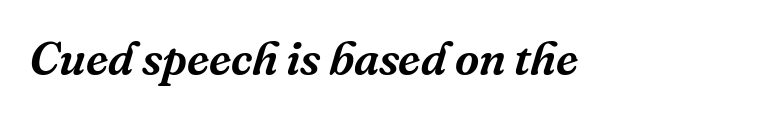
Q: Is the text italic (slanted)? A: Yes, it leans right by about 16 degrees.
Q: Is the typeface a serif or a sans-serif typeface? A: Serif.
Q: Is the text underlined? A: No.
Q: Is the spacing between letters normal or unusually wide? A: Normal.
Q: Width (condensed, normal, or wide)? A: Normal.
Q: Stroke contrast? A: Medium.
Q: x-height? A: Medium.
Q: Monospaced? A: No.
